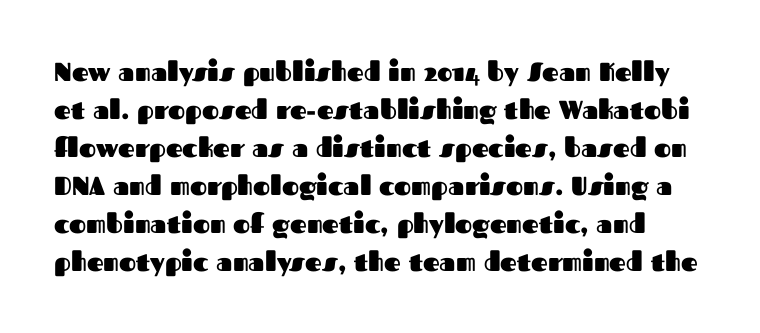
{"italic": "no", "bold": "yes", "underline": "no", "line_spacing": "normal", "line_spacing_ratio": 1.46, "letter_spacing": "normal", "letter_spacing_em": 0.0, "glyph_px": 26}
